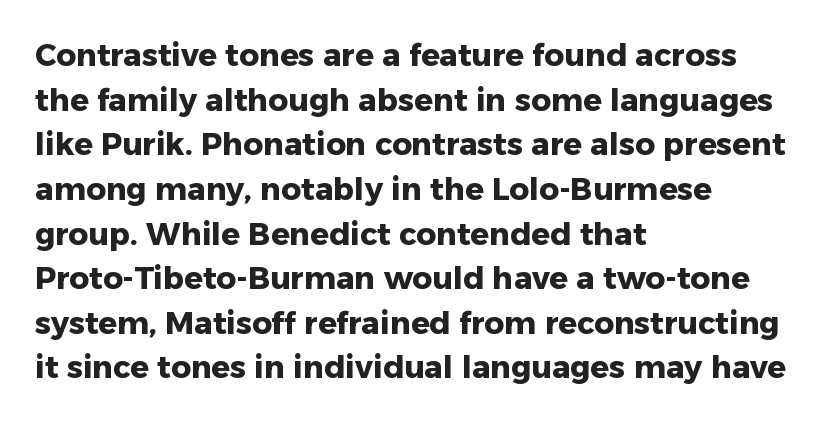
{"serif": "no", "italic": "no", "bold": "yes", "weight": "heavy", "width": "normal", "stroke_contrast": "low", "x_height": "medium", "monospaced": "no", "underline": "no", "align": "left", "line_spacing": "normal", "line_spacing_ratio": 1.44, "letter_spacing": "normal", "letter_spacing_em": 0.0, "glyph_px": 31}
